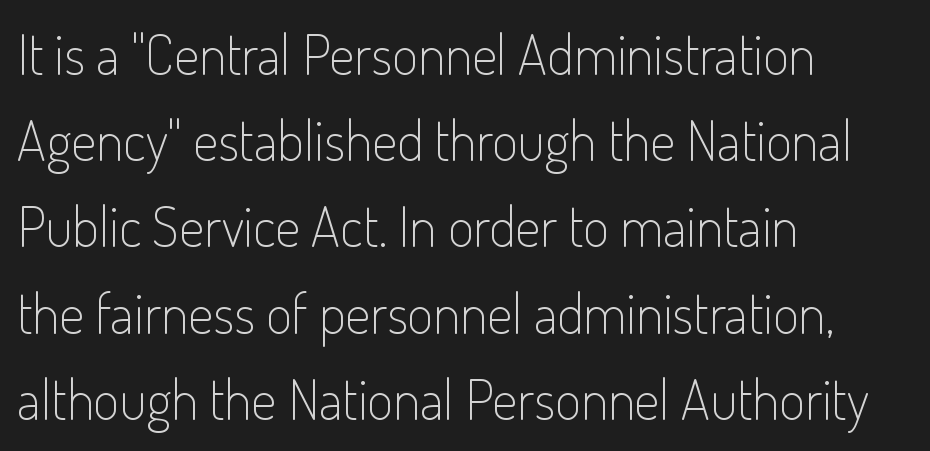
Q: Is the text bold? A: No.
Q: Is the text italic (slanted)? A: No, it is upright.
Q: Is the typeface a serif or a sans-serif typeface? A: Sans-serif.
Q: Is the text underlined? A: No.
Q: How is the paragraph aligned? A: Left-aligned.
Q: Is the spacing between letters normal or unusually wide? A: Normal.
Q: Is the spacing between lines tight, normal or loose? A: Normal.
Q: Width (condensed, normal, or wide)? A: Condensed.
Q: Stroke contrast? A: Low.
Q: x-height? A: Small.
Q: Monospaced? A: No.
